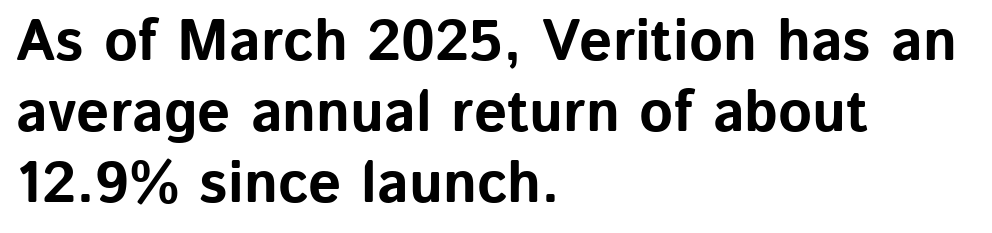
The image shows 58 px bold sans-serif type, upright; set left-aligned, line spacing 1.22x, normal letter spacing, not underlined; low stroke contrast and a medium x-height.
